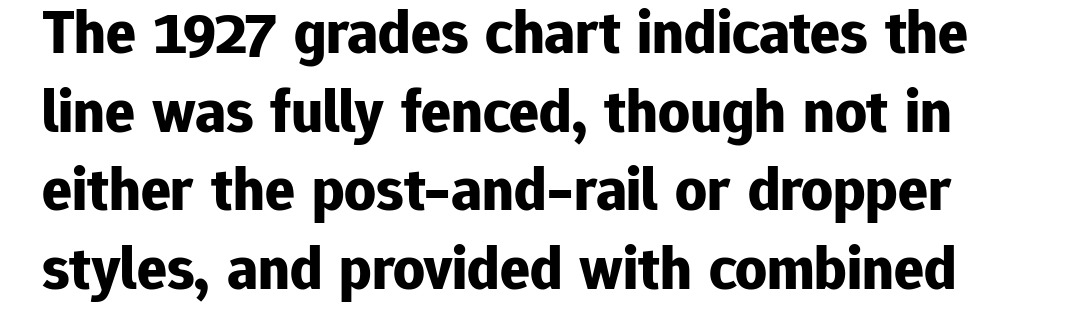
Character widths vary here, with narrow letters taking less room than wide ones. Caption: standard tracking, unaltered. Every stem runs plumb, perpendicular to the baseline. Whoever set this chose a conventional vertical rhythm. The typeface chosen for these lines omits serifs. The foot of each line stays bare and open.
